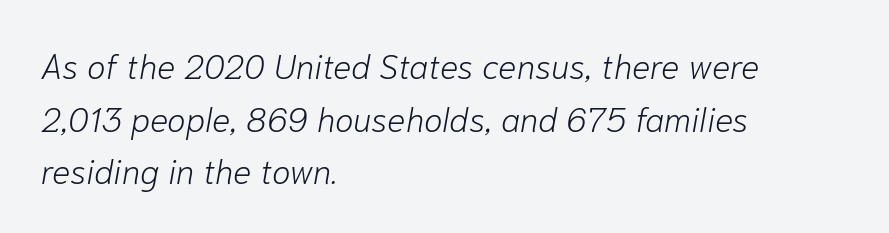
No extra tracking has been applied to these lines. Caption: face not bold, strokes unweighted. The space beneath each line is pristine and unruled. Typeset ragged right — the left edge is the straight one.
